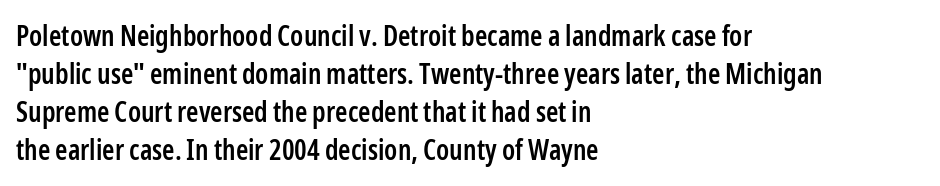
Words float on clear page, feet unadorned. Tracking here is standard; glyphs follow each other at the usual distance. Leading matches the norm, producing a regular column. The axis of the letterforms is exactly vertical. On the weight axis this lands at semibold, roughly 600. These lines stack with their left ends in a neat column.
